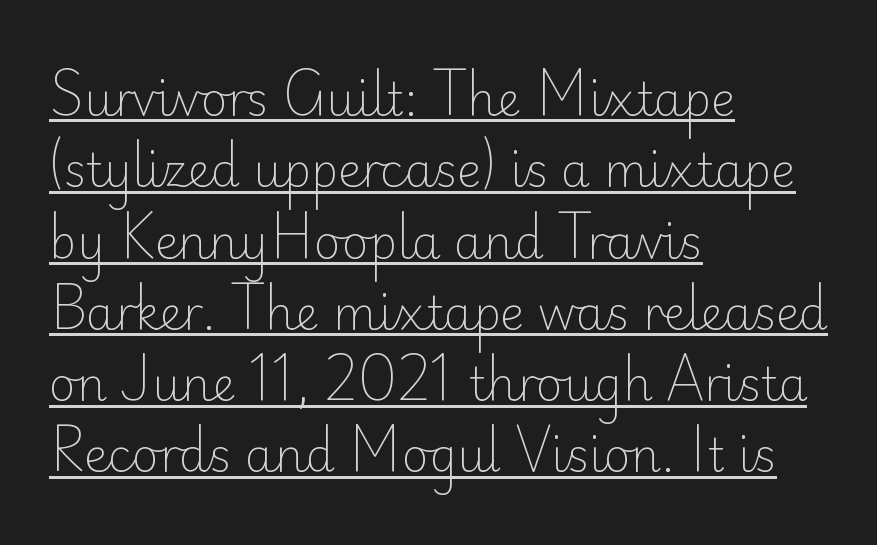
Q: Is the text bold? A: No.
Q: Is the text italic (slanted)? A: No, it is upright.
Q: Is the typeface a serif or a sans-serif typeface? A: Sans-serif.
Q: Is the text underlined? A: Yes.
Q: How is the paragraph aligned? A: Left-aligned.
Q: Is the spacing between letters normal or unusually wide? A: Normal.
Q: Is the spacing between lines tight, normal or loose? A: Normal.
Q: Width (condensed, normal, or wide)? A: Normal.
Q: Stroke contrast? A: Low.
Q: x-height? A: Small.
Q: Monospaced? A: No.
